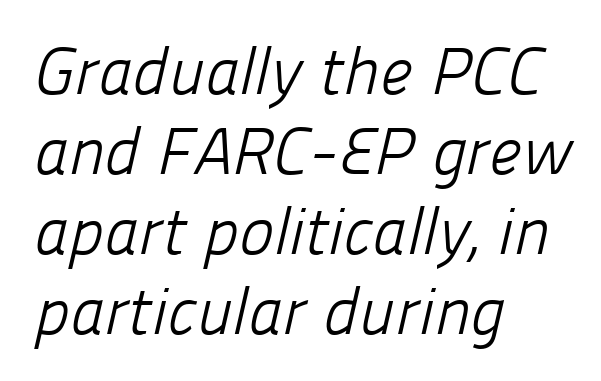
Between one letter and the next there's only the usual sliver of space. Notice how the passage keeps a crisp vertical edge on the left only. Bare-footed words on every line. Ink coverage per letter is moderate at most. In terms of letterform style, serifs are entirely absent. Note the varied advance widths — an 'i' is clearly narrower than an 'm'.
